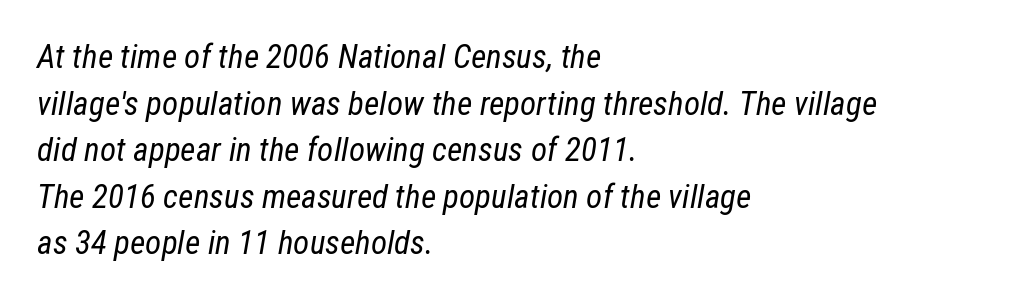
{"italic": "yes", "lean": "right", "slant_degrees": 12, "bold": "no", "weight": "regular", "width": "condensed", "stroke_contrast": "low", "x_height": "medium", "monospaced": "no", "underline": "no", "align": "left", "line_spacing": "normal", "line_spacing_ratio": 1.41, "letter_spacing": "normal", "letter_spacing_em": 0.0, "glyph_px": 33}
